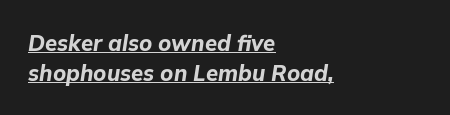
The image shows 22 px bold type, italic (leaning right); set left-aligned, normal line spacing (1.36x), normal letter spacing, underlined.
